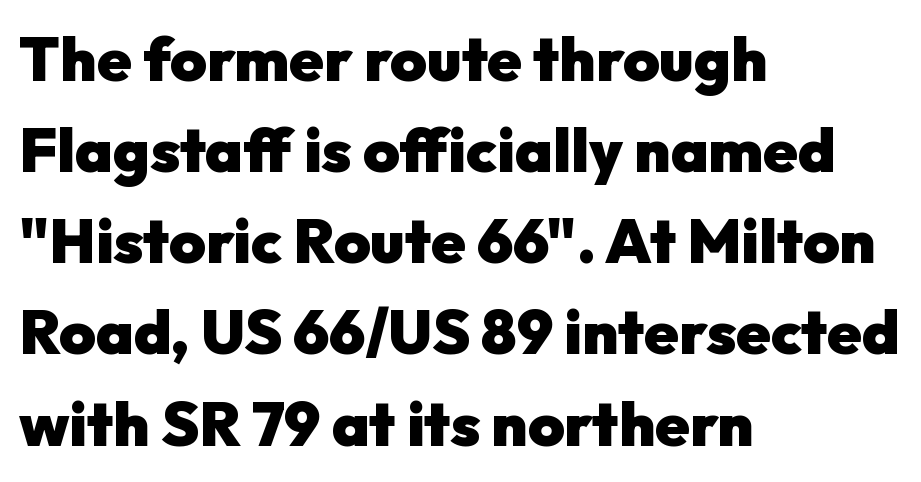
You'd pick this weight for a headline — it's a proper bold. Here the glyphs are tracked normally, forming tight word shapes. The paragraph has a hard left edge and a soft right edge. The typography opts for an upright posture over an oblique one. The rendering shows plain stroke endings on the letterforms — a sans-serif design. Clear beneath every line of the passage.
